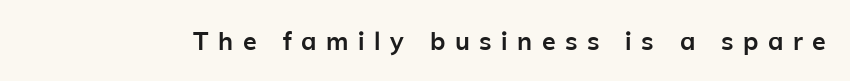
Q: Is the text bold? A: Yes.
Q: Is the text italic (slanted)? A: No, it is upright.
Q: Is the text underlined? A: No.
Q: Is the spacing between letters normal or unusually wide? A: Unusually wide.
